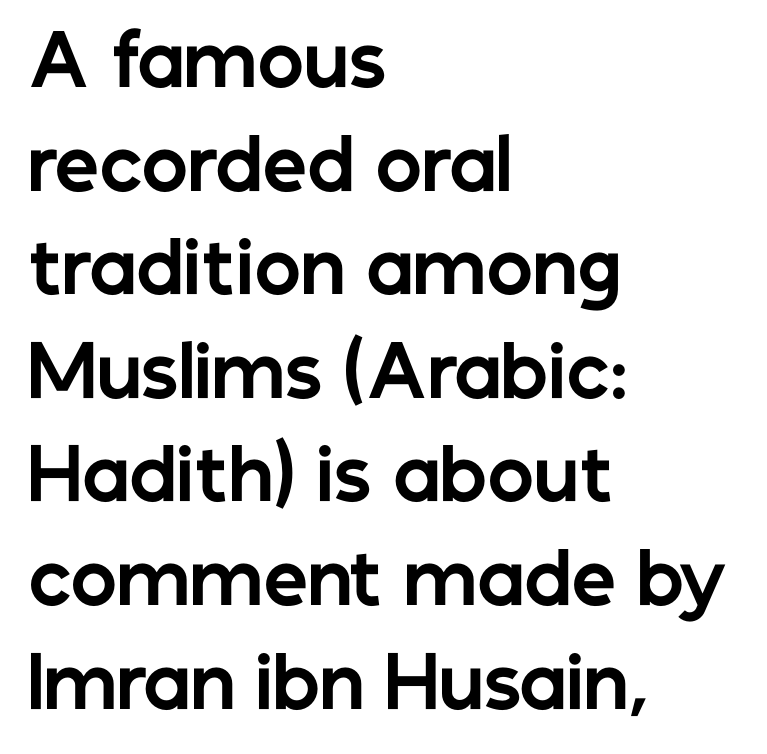
Q: Is the text bold? A: Yes.
Q: Is the text italic (slanted)? A: No, it is upright.
Q: Is the typeface a serif or a sans-serif typeface? A: Sans-serif.
Q: Is the text underlined? A: No.
Q: How is the paragraph aligned? A: Left-aligned.
Q: Is the spacing between letters normal or unusually wide? A: Normal.
Q: Is the spacing between lines tight, normal or loose? A: Normal.
Q: Width (condensed, normal, or wide)? A: Normal.
Q: Stroke contrast? A: Low.
Q: x-height? A: Medium.
Q: Monospaced? A: No.
